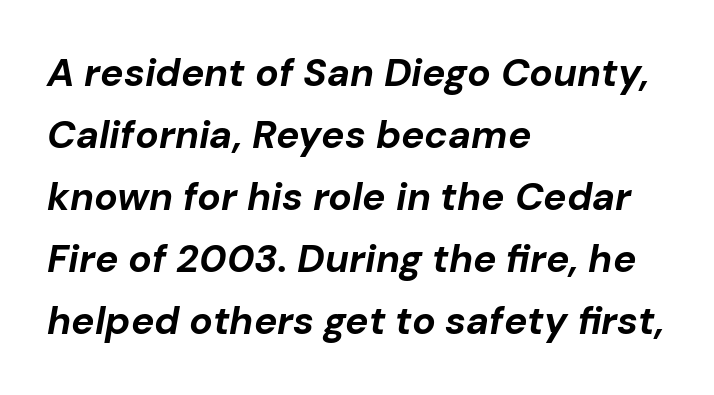
{"italic": "yes", "lean": "right", "slant_degrees": 10, "bold": "yes", "weight": "bold", "width": "normal", "stroke_contrast": "low", "x_height": "medium", "monospaced": "no", "underline": "no", "align": "left", "line_spacing": "normal", "line_spacing_ratio": 1.59, "letter_spacing": "normal", "letter_spacing_em": 0.0, "glyph_px": 39}
